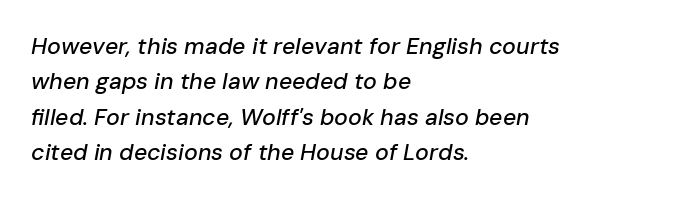
Q: Is the text italic (slanted)? A: Yes, it leans right by about 10 degrees.
Q: Is the text underlined? A: No.
Q: How is the paragraph aligned? A: Left-aligned.
Q: Is the spacing between letters normal or unusually wide? A: Normal.
Q: Is the spacing between lines tight, normal or loose? A: Normal.
